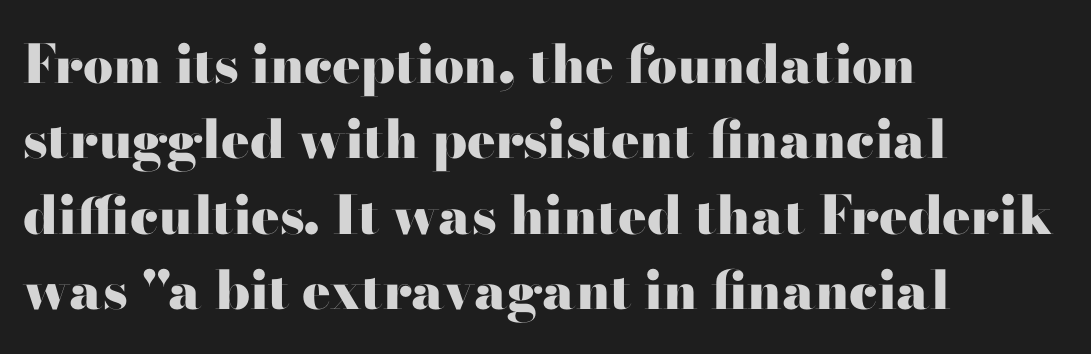
The image shows 53 px heavy, wide serif type, upright; set left-aligned, normal line spacing (1.42x), normal letter spacing, not underlined; high stroke contrast and a small x-height.
